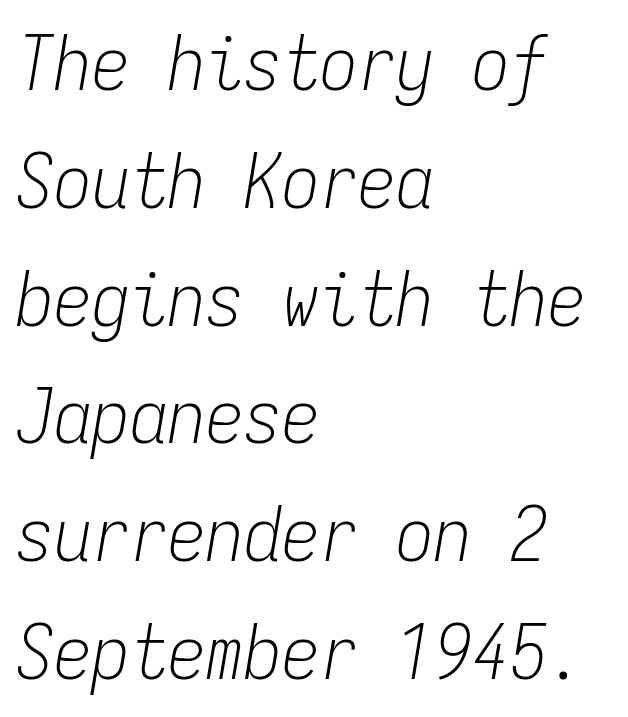
The image shows 76 px light, condensed type, italic (leaning right), monospaced; set left-aligned, normal line spacing (1.55x), normal letter spacing, not underlined; low stroke contrast and a medium x-height.
